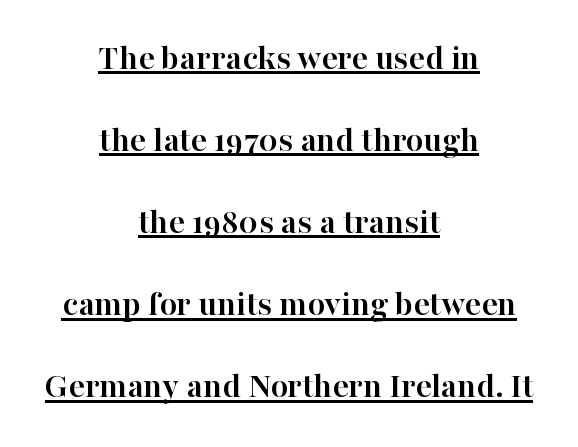
Do the letters lean? They stand straight. The typesetting leans heavy: a genuine bold. Underlining? Definitely there. The face used here is proportionally spaced, like ordinary book or web type.
